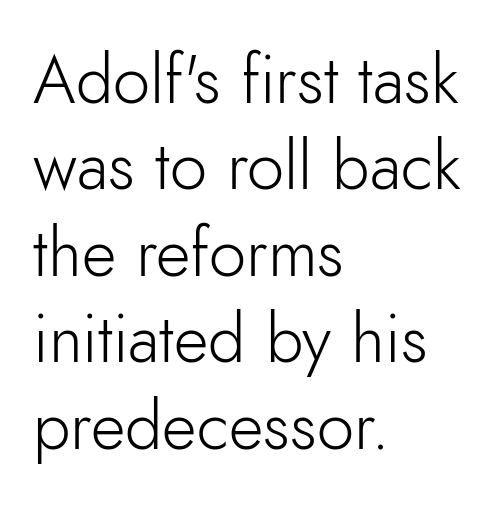
Q: Is the text bold? A: No.
Q: Is the text italic (slanted)? A: No, it is upright.
Q: Is the typeface a serif or a sans-serif typeface? A: Sans-serif.
Q: Is the text underlined? A: No.
Q: How is the paragraph aligned? A: Left-aligned.
Q: Is the spacing between letters normal or unusually wide? A: Normal.
Q: Is the spacing between lines tight, normal or loose? A: Normal.
Q: Width (condensed, normal, or wide)? A: Normal.
Q: Stroke contrast? A: Low.
Q: x-height? A: Small.
Q: Monospaced? A: No.
